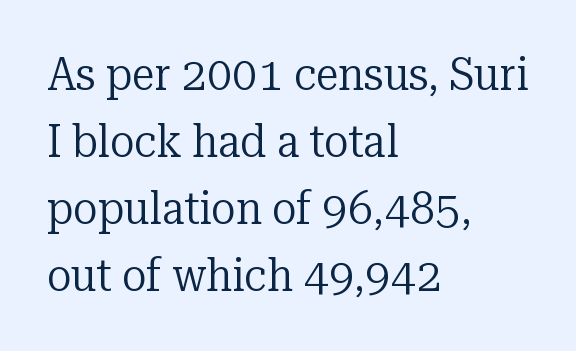
Q: Is the text bold? A: No.
Q: Is the text italic (slanted)? A: No, it is upright.
Q: Is the typeface a serif or a sans-serif typeface? A: Serif.
Q: Is the text underlined? A: No.
Q: How is the paragraph aligned? A: Left-aligned.
Q: Is the spacing between letters normal or unusually wide? A: Normal.
Q: Is the spacing between lines tight, normal or loose? A: Normal.
Q: Width (condensed, normal, or wide)? A: Normal.
Q: Stroke contrast? A: Low.
Q: x-height? A: Medium.
Q: Monospaced? A: No.
